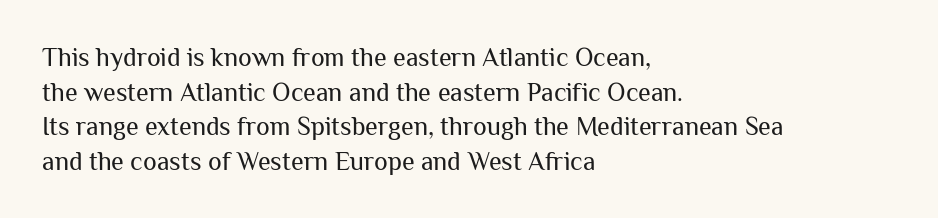
The image shows 26 px text type, upright; set left-aligned, normal line spacing (1.33x), normal letter spacing, not underlined.
